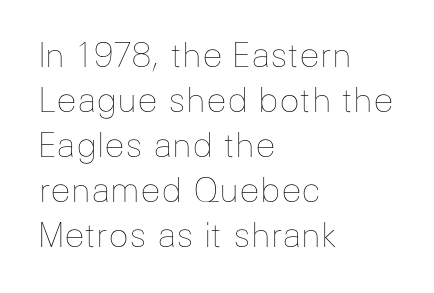
{"italic": "no", "bold": "no", "weight": "thin", "width": "normal", "stroke_contrast": "low", "x_height": "medium", "monospaced": "no", "underline": "no", "align": "left", "line_spacing": "normal", "line_spacing_ratio": 1.32, "letter_spacing": "normal", "letter_spacing_em": 0.0, "glyph_px": 34}
